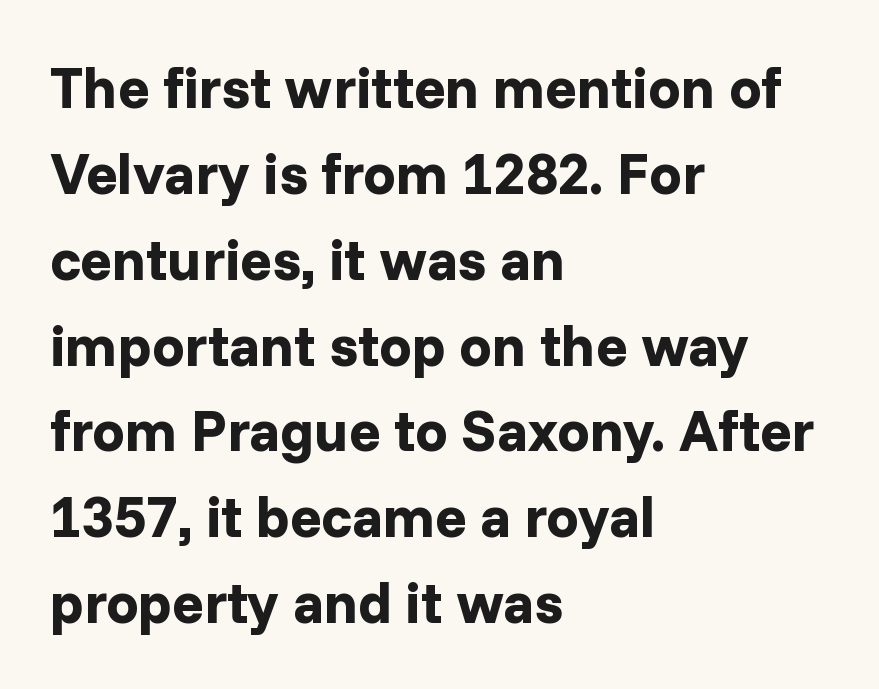
These lines are rendered in a variable-pitch font. The compositor pushed each line to the left boundary. You'd pick this weight for a headline — it's a proper bold. Compared with typical paragraphs, the rows here are spaced about the same. Italic? Not at all — the glyphs are vertical. A typesetter would call this zero additional tracking.
